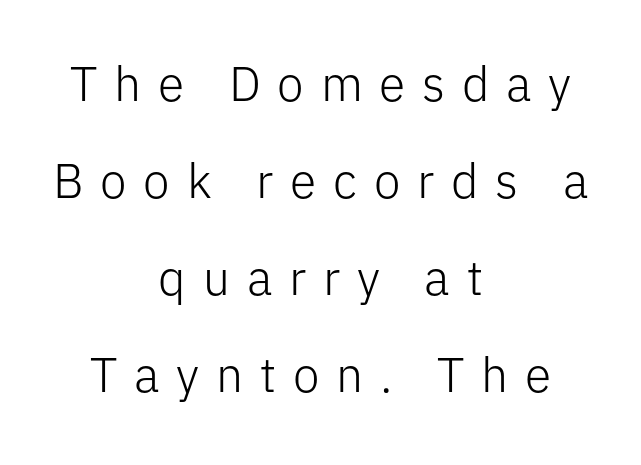
The image shows 48 px light sans-serif type, upright; set centered, loose line spacing (2.02x), unusually wide letter spacing (+0.35 em), not underlined; low stroke contrast and a medium x-height.
